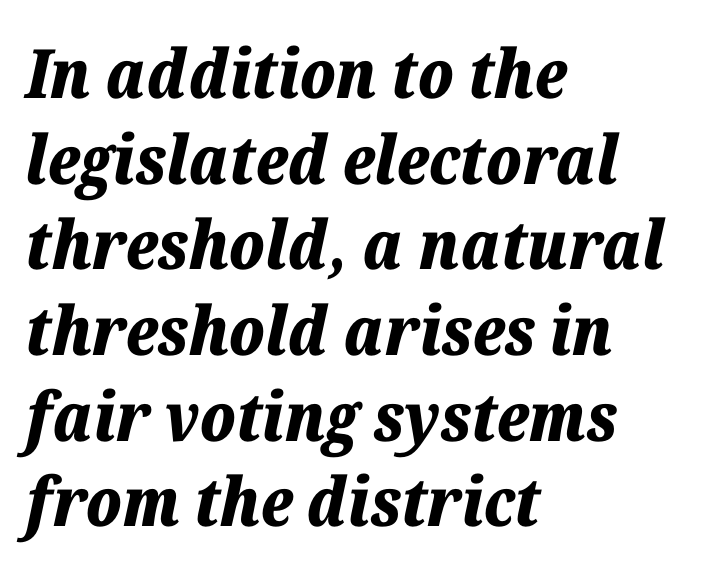
Q: Is the text bold? A: Yes.
Q: Is the text italic (slanted)? A: Yes, it leans right by about 12 degrees.
Q: Is the text underlined? A: No.
Q: How is the paragraph aligned? A: Left-aligned.
Q: Is the spacing between letters normal or unusually wide? A: Normal.
Q: Is the spacing between lines tight, normal or loose? A: Normal.
Q: Width (condensed, normal, or wide)? A: Normal.
Q: Stroke contrast? A: Low.
Q: x-height? A: Medium.
Q: Monospaced? A: No.
